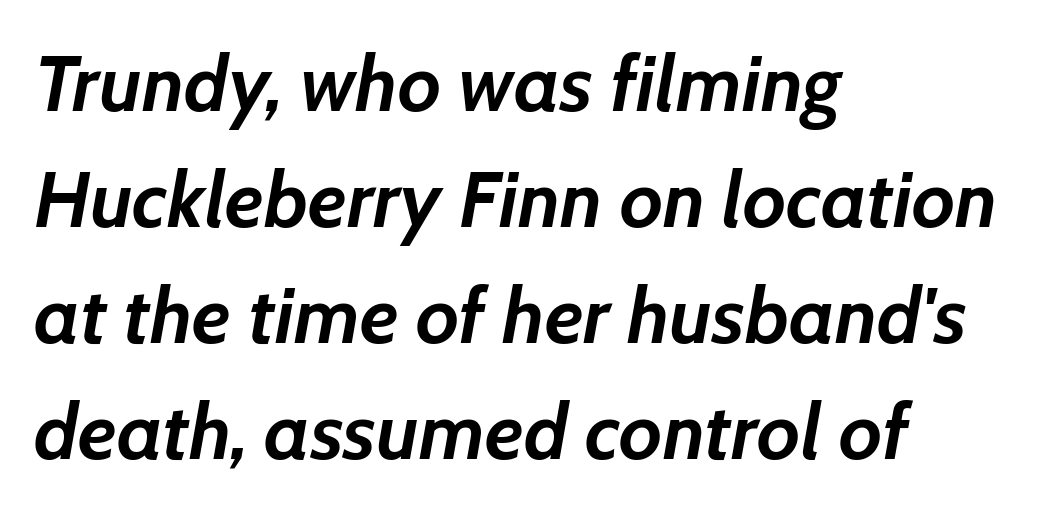
The image shows 79 px semibold type, italic (leaning right); set left-aligned, normal line spacing (1.47x), normal letter spacing, not underlined; low stroke contrast and a medium x-height.
